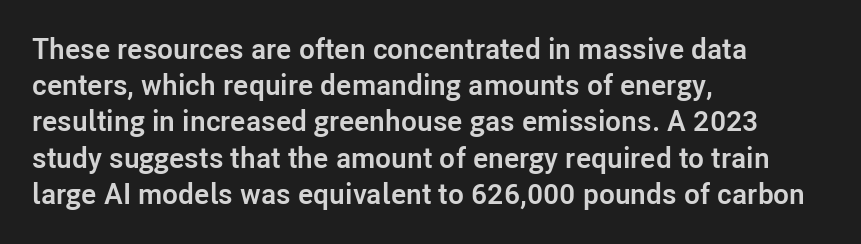
These lines are rendered in a variable-pitch font. Layout note: lines flush left. Descender tails drop into unmarked territory. Posture: upright roman. Is there much room between lines? A standard amount, neither cramped nor airy. The face used here is a sans, in the tradition of grotesques and geometrics.
